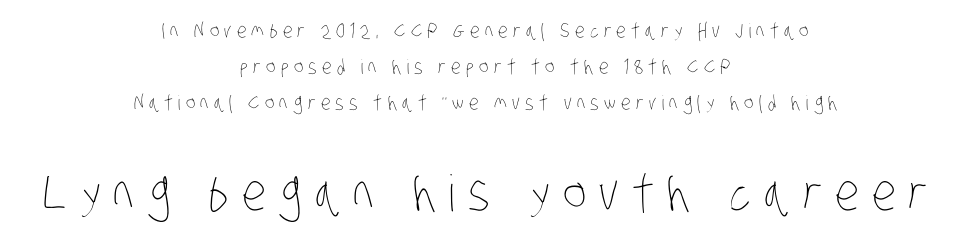
The image shows 50 px thin, condensed type; set centered, line spacing 1.8x, unusually wide letter spacing (+0.26 em), not underlined; the second (bottom) block is 2.5x larger; low stroke contrast and a large x-height.
